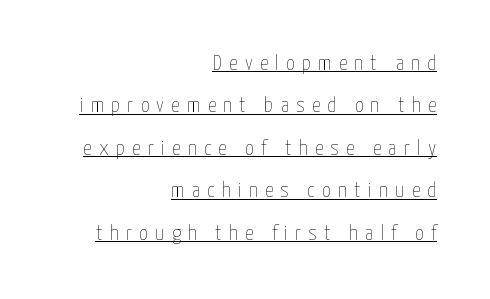
Q: Is the text bold? A: No.
Q: Is the text italic (slanted)? A: No, it is upright.
Q: Is the text underlined? A: Yes.
Q: How is the paragraph aligned? A: Right-aligned.
Q: Is the spacing between letters normal or unusually wide? A: Unusually wide.
Q: Is the spacing between lines tight, normal or loose? A: Loose.
